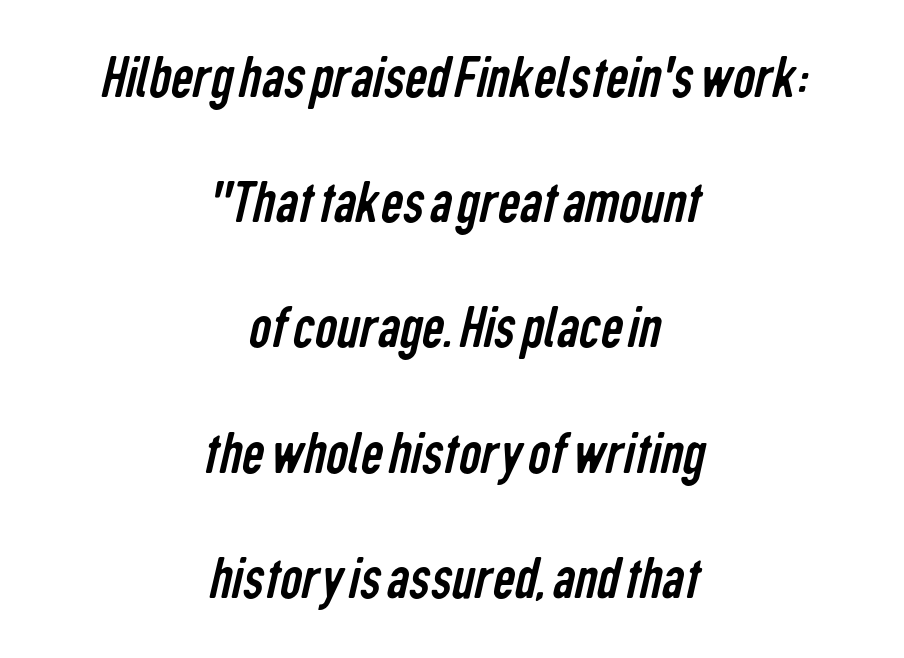
The image shows 62 px regular-weight, condensed sans-serif type; set centered, loose line spacing (2.02x), normal letter spacing, not underlined; low stroke contrast and a medium x-height.
